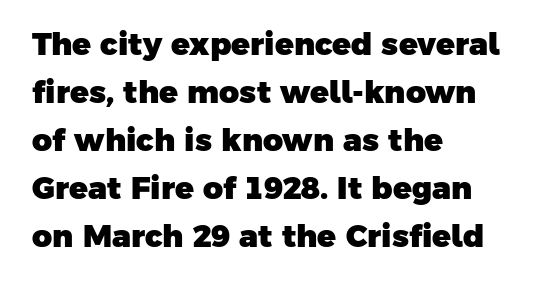
This sample has the flowing, uneven cadence of proportional lettering. Font category for this specimen: sans-serif. What stands out about the letter spacing? Nothing — it is the standard amount. The line-height multiplier appears to be the usual default. Casual observation: everything's shoved over to the left.
